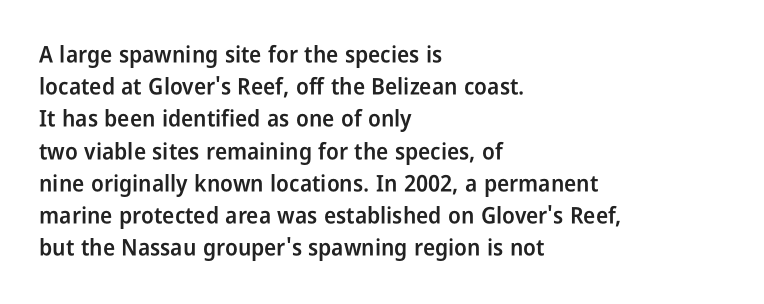
The foot of each line stays bare and open. Evenly set lines give the paragraph a standard silhouette. Left-aligned paragraph, ragged on the right. Does the lettering tilt? It doesn't — this is upright. The line texture is even and compact thanks to regular tracking.
